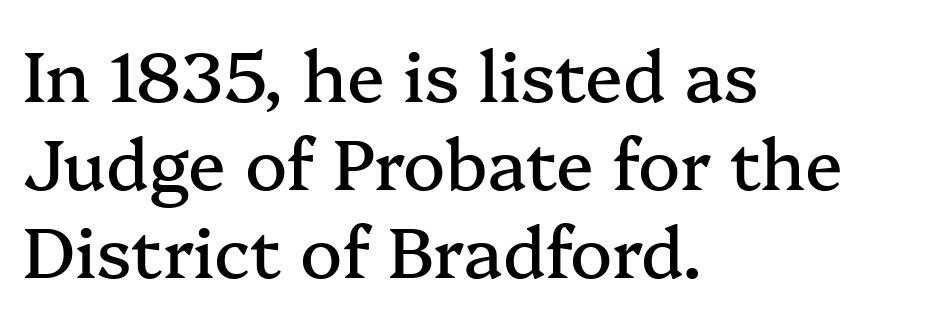
The image shows 70 px serif type, upright; set left-aligned, normal line spacing (1.26x), normal letter spacing, not underlined; medium stroke contrast and a medium x-height.
